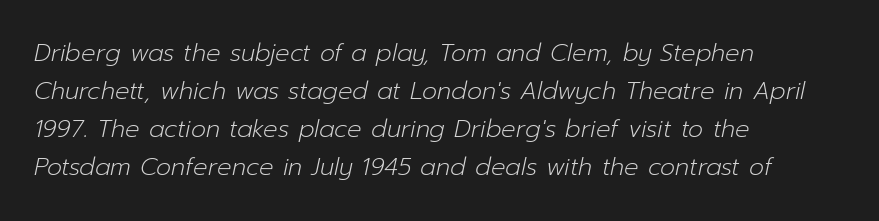
Q: Is the text bold? A: No.
Q: Is the text italic (slanted)? A: Yes, it leans right by about 12 degrees.
Q: Is the text underlined? A: No.
Q: How is the paragraph aligned? A: Left-aligned.
Q: Is the spacing between letters normal or unusually wide? A: Normal.
Q: Is the spacing between lines tight, normal or loose? A: Normal.
